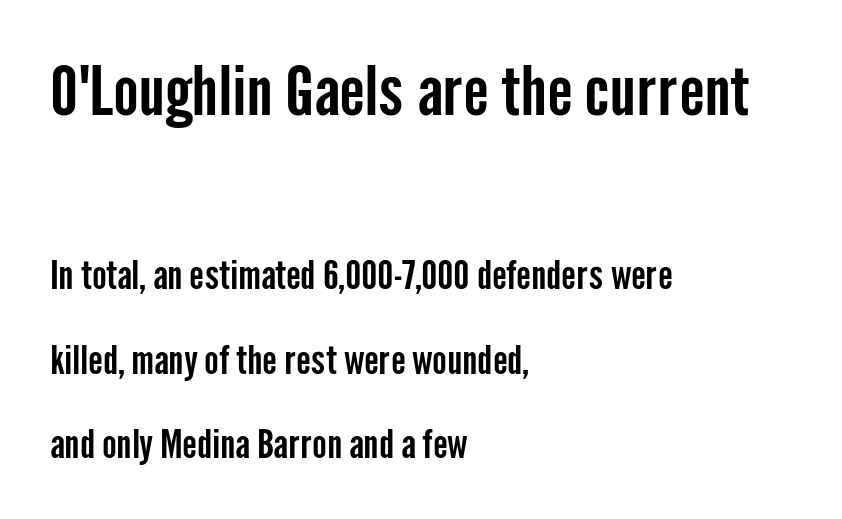
{"serif": "no", "italic": "no", "width": "condensed", "stroke_contrast": "low", "x_height": "medium", "monospaced": "no", "underline": "no", "align": "left", "line_spacing": "loose", "line_spacing_ratio": 2.16, "letter_spacing": "normal", "letter_spacing_em": 0.0, "larger_block": "first", "size_ratio": 1.74, "glyph_px": 68}
